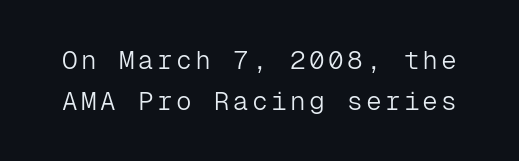
The image shows 26 px text type, upright; set normal line spacing (1.58x), not underlined.
